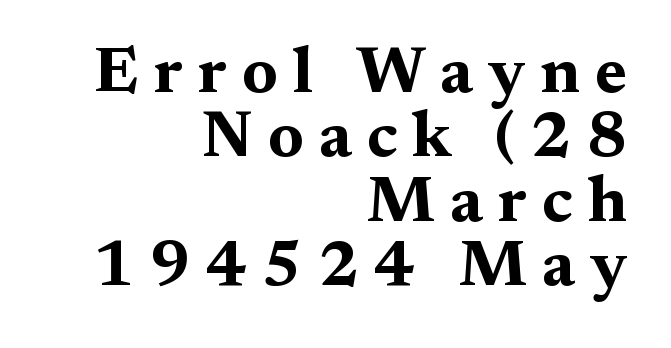
{"serif": "yes", "italic": "no", "bold": "yes", "weight": "bold", "width": "wide", "stroke_contrast": "medium", "x_height": "medium", "monospaced": "no", "underline": "no", "align": "right", "line_spacing": "tight", "line_spacing_ratio": 0.99, "letter_spacing": "wide", "letter_spacing_em": 0.23, "glyph_px": 65}
